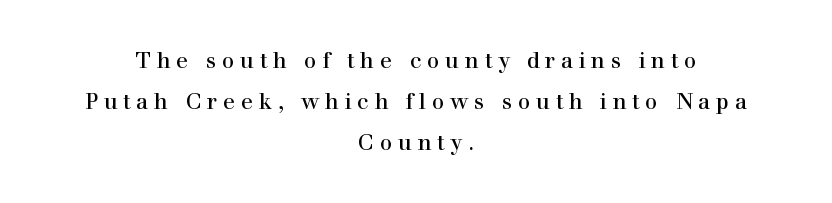
{"italic": "no", "underline": "no", "align": "center", "line_spacing_ratio": 1.86, "letter_spacing": "wide", "letter_spacing_em": 0.26, "glyph_px": 22}
